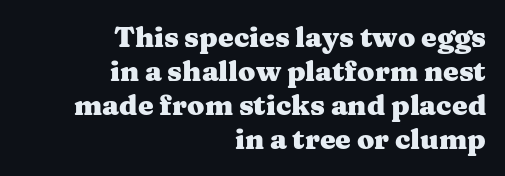
{"serif": "yes", "italic": "no", "bold": "yes", "weight": "heavy", "width": "wide", "stroke_contrast": "medium", "x_height": "medium", "monospaced": "no", "underline": "no", "align": "right", "line_spacing_ratio": 1.21, "letter_spacing": "normal", "letter_spacing_em": 0.0, "glyph_px": 28}
